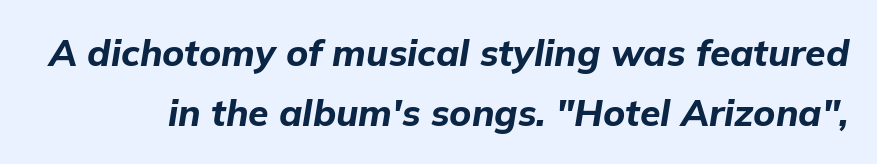
Students, this is bold: see how much ink each stroke carries. Reading down the column, the eye jumps a familiar distance to each next line. Descenders hang freely into open space. These lines are rendered in a variable-pitch font. Compared with typical body copy, the letter spacing here is the same.
